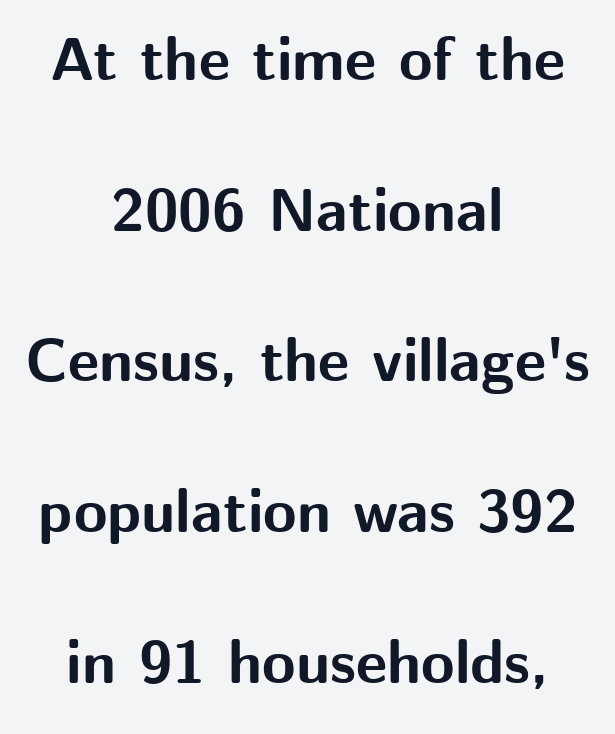
{"serif": "no", "italic": "no", "bold": "yes", "weight": "bold", "width": "normal", "stroke_contrast": "medium", "x_height": "medium", "monospaced": "no", "underline": "no", "align": "center", "line_spacing": "loose", "line_spacing_ratio": 2.47, "letter_spacing": "normal", "letter_spacing_em": 0.0, "glyph_px": 61}
